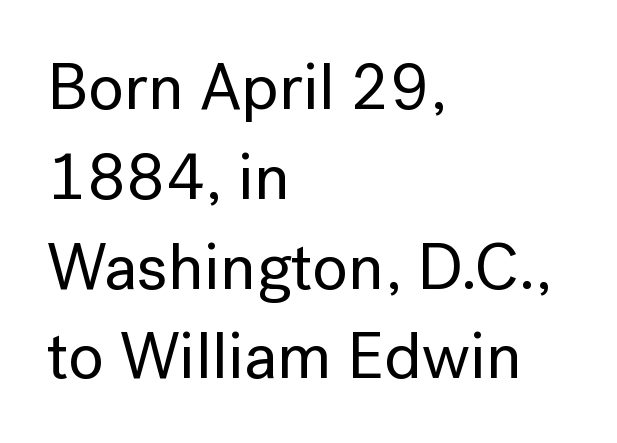
{"serif": "no", "italic": "no", "width": "normal", "stroke_contrast": "low", "x_height": "medium", "monospaced": "no", "underline": "no", "align": "left", "line_spacing": "normal", "line_spacing_ratio": 1.36, "letter_spacing": "normal", "letter_spacing_em": 0.0, "glyph_px": 66}
